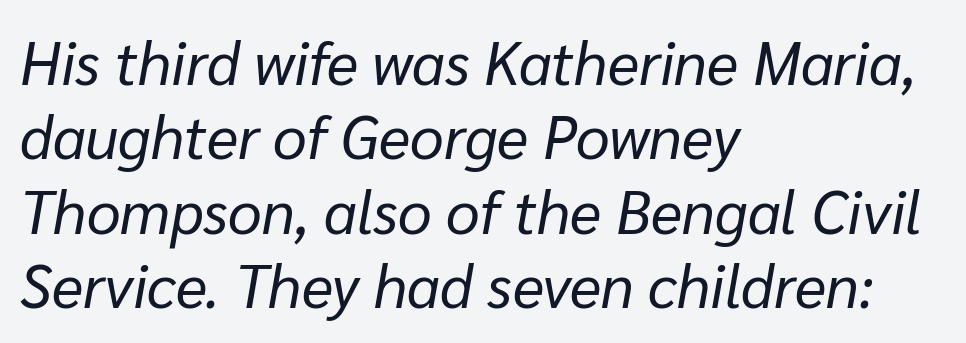
Clear beneath every line of the passage. Where is the straight margin? On the left. Counters stay open thanks to moderate or lighter strokes. The face used here is proportionally spaced, like ordinary book or web type. It's the slanting kind of type.
